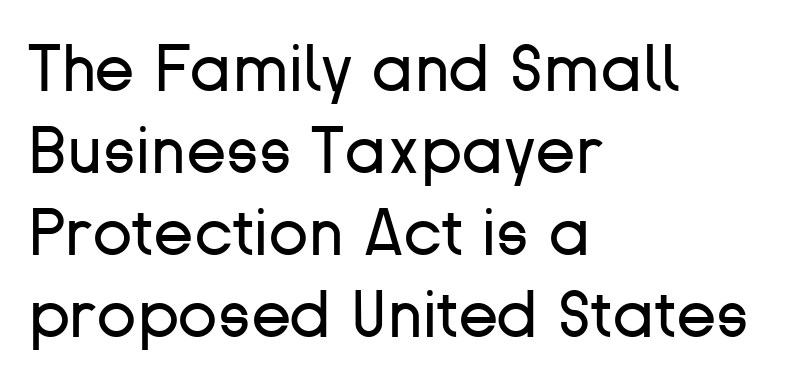
{"serif": "no", "italic": "no", "bold": "no", "weight": "regular", "width": "normal", "stroke_contrast": "low", "x_height": "medium", "monospaced": "no", "underline": "no", "align": "left", "line_spacing_ratio": 1.24, "letter_spacing": "normal", "letter_spacing_em": 0.0, "glyph_px": 66}
